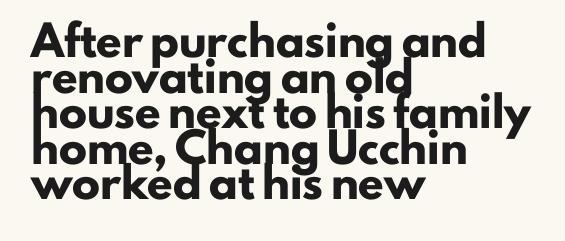
Unlike a traditional serif, this face leaves its strokes unadorned. This sample has the flowing, uneven cadence of proportional lettering. All the whitespace from short lines collects on the right. Baseline-to-baseline distance is the conventional proportion of letter height. The letters stand straight up with perfectly vertical stems.
